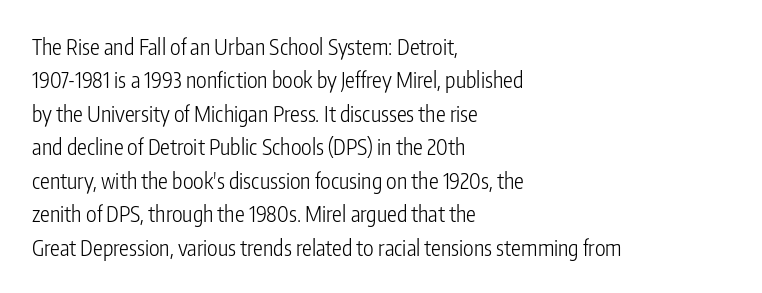
The image shows 22 px text type, upright; set left-aligned, normal line spacing (1.52x), normal letter spacing, not underlined.
